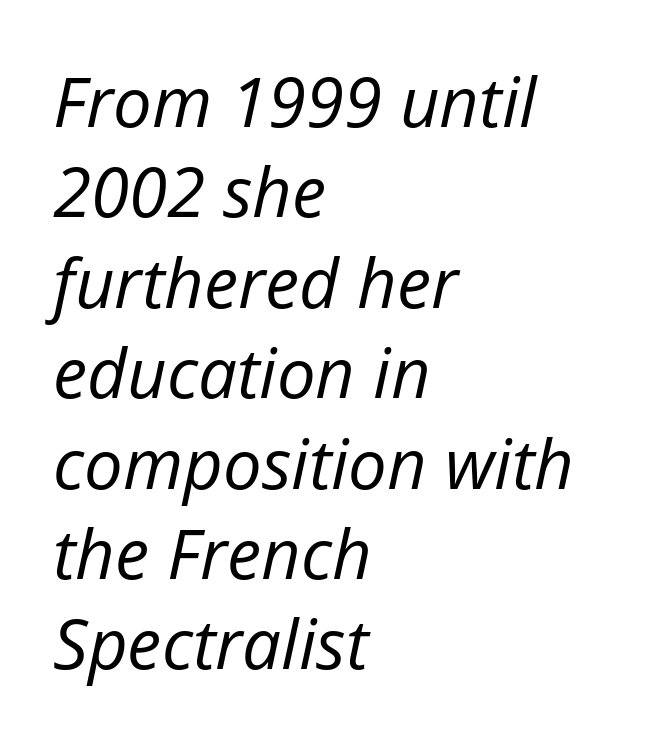
{"italic": "yes", "lean": "right", "slant_degrees": 12, "bold": "no", "weight": "regular", "width": "normal", "stroke_contrast": "low", "x_height": "medium", "monospaced": "no", "underline": "no", "align": "left", "line_spacing": "normal", "line_spacing_ratio": 1.31, "letter_spacing": "normal", "letter_spacing_em": 0.0, "glyph_px": 69}
